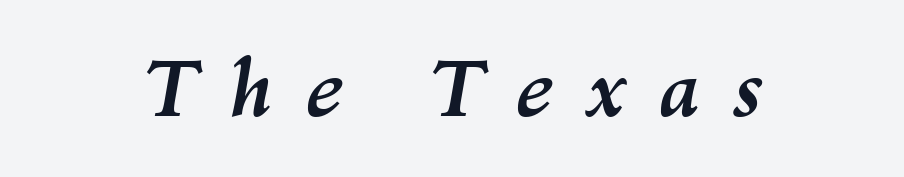
The whole block is typeset with a tilt. The tracking jumps out immediately: characters are airy and widely separated. Alignment: centered. Decoration check: the copy has no underline. Looks like regular typesetting: each glyph gets only the width it needs. Thick stems and heavy bowls — unmistakably bold.
